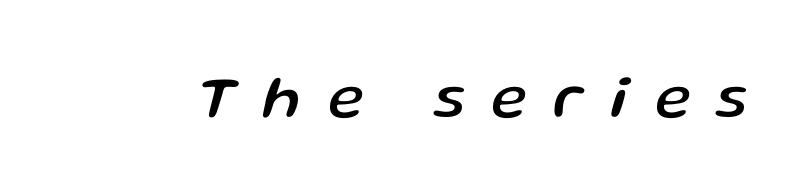
The rendering uses natural spacing where letterforms have individual widths. Check under the words: just untouched page. This sample uses expanded letter spacing, leaving extra air between glyphs. Would a proofreader flag this as italicized? Yes.
